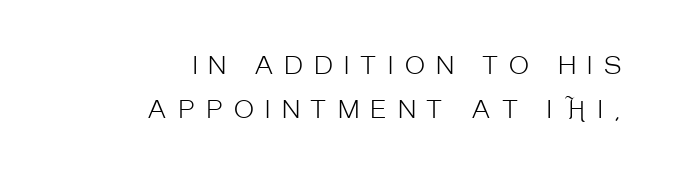
{"italic": "no", "bold": "no", "underline": "no", "align": "right", "line_spacing_ratio": 1.84, "letter_spacing": "wide", "letter_spacing_em": 0.48, "glyph_px": 24}
